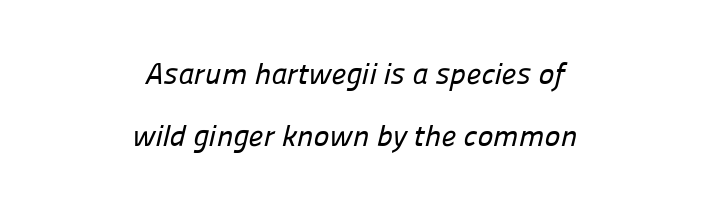
Each letter keeps its own natural width here, so spacing adapts to shape. Widely set lines give the paragraph a tall, airy silhouette. Caption: standard tracking, unaltered. Short and long lines alike share a common midpoint.
